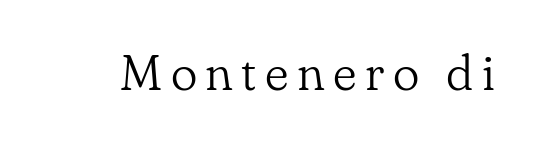
Q: Is the text bold? A: No.
Q: Is the text italic (slanted)? A: No, it is upright.
Q: Is the typeface a serif or a sans-serif typeface? A: Serif.
Q: Is the text underlined? A: No.
Q: Width (condensed, normal, or wide)? A: Normal.
Q: Stroke contrast? A: Low.
Q: x-height? A: Small.
Q: Monospaced? A: No.
